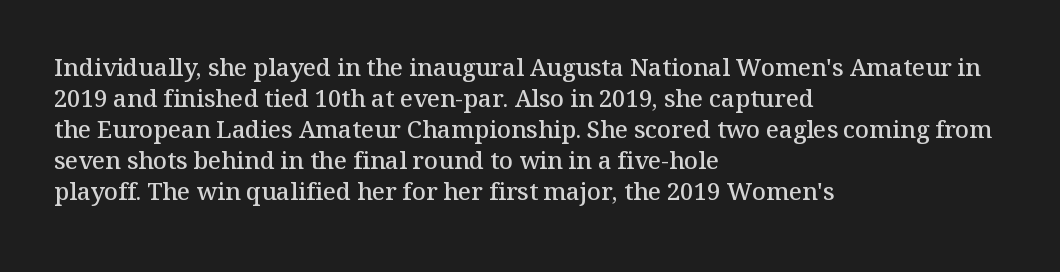
Q: Is the text bold? A: Semi-bold.
Q: Is the text italic (slanted)? A: No, it is upright.
Q: Is the text underlined? A: No.
Q: How is the paragraph aligned? A: Left-aligned.
Q: Is the spacing between letters normal or unusually wide? A: Normal.
Q: Is the spacing between lines tight, normal or loose? A: Normal.
